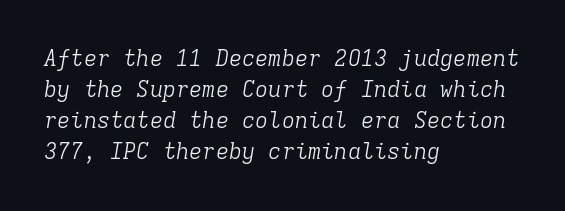
{"italic": "yes", "lean": "right", "slant_degrees": 9, "bold": "no", "underline": "no", "align": "left", "line_spacing": "normal", "line_spacing_ratio": 1.41, "letter_spacing": "normal", "letter_spacing_em": 0.0, "glyph_px": 22}
